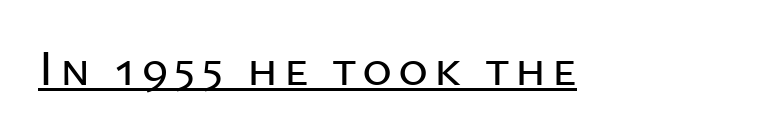
The image shows 51 px sans-serif type, upright; set underlined; low stroke contrast and a medium x-height.
